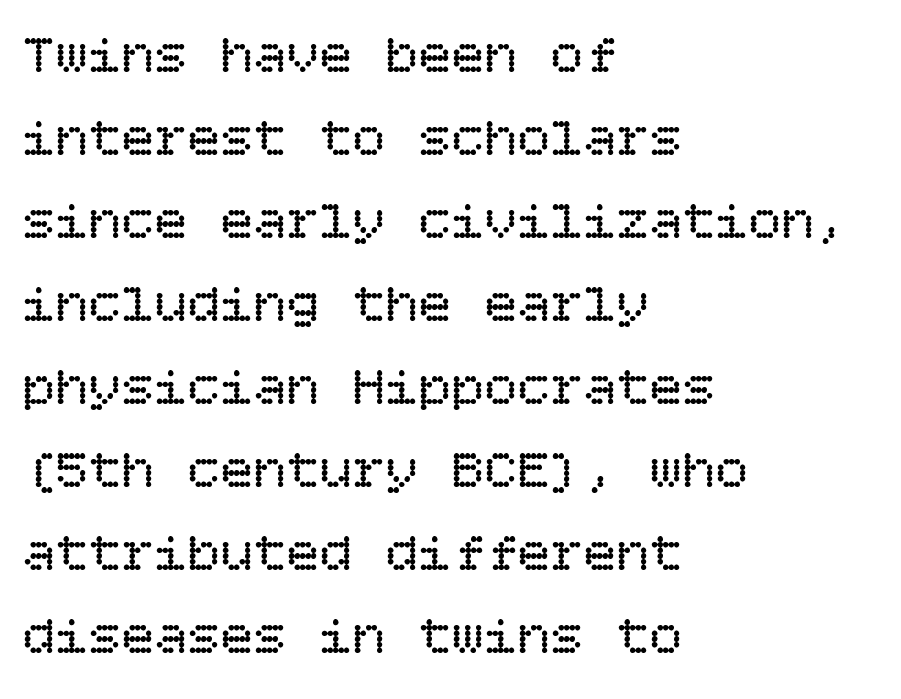
The image shows 55 px regular-weight type, upright; set left-aligned, normal line spacing (1.51x), normal letter spacing, not underlined; low stroke contrast and a large x-height.
